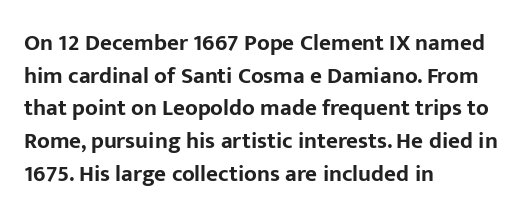
Here the glyphs are tracked normally, forming tight word shapes. One-word summary of the alignment: left. In terms of posture, this sample is upright. Notice how thick the strokes are: this is what a full bold looks like. The lines sit at an ordinary, default distance from one another.
